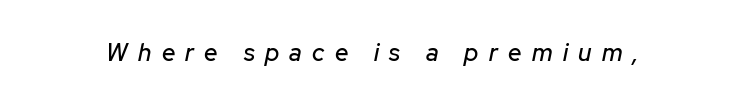
The specimen reads as italic at a glance. Descenders hang freely into open space. The tracking reads as deliberately expanded to a designer's eye.
